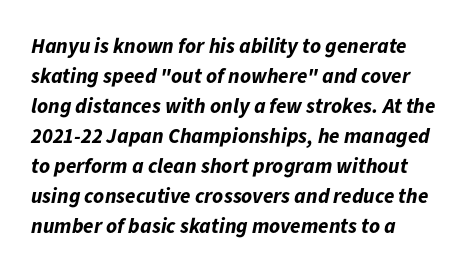
Reading down the block, your eye returns to a fixed left position each line. If you drew a line through each stem, it would be angled. Honestly, the letter spacing is just normal — you wouldn't notice it. What's the leading like? Ordinary, nothing unusual. The foot of each line stays bare and open.
